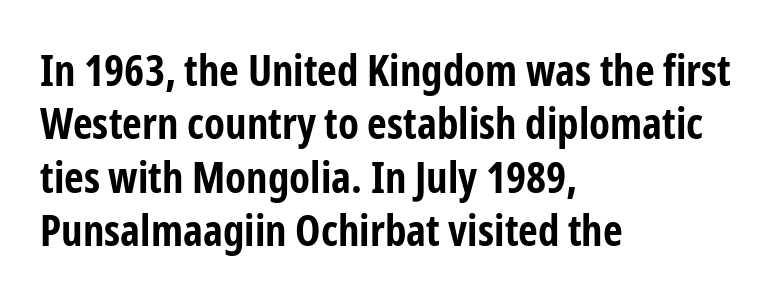
Pretty heavy lettering here — definitely bold. Is there any slant? The stems are plumb. A student would call this left alignment; a typographer would say flush left, rag right. Here the glyphs are tracked normally, forming tight word shapes. Descenders hang freely into open space.
